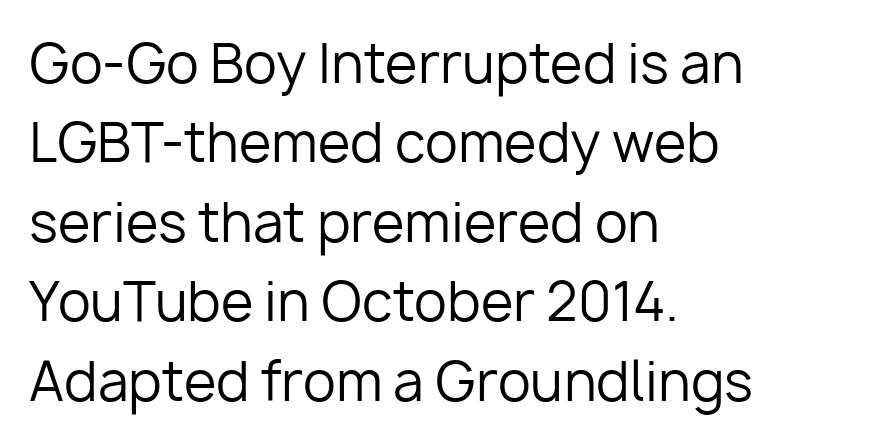
Q: Is the text bold? A: No.
Q: Is the text italic (slanted)? A: No, it is upright.
Q: Is the typeface a serif or a sans-serif typeface? A: Sans-serif.
Q: Is the text underlined? A: No.
Q: How is the paragraph aligned? A: Left-aligned.
Q: Is the spacing between letters normal or unusually wide? A: Normal.
Q: Is the spacing between lines tight, normal or loose? A: Normal.
Q: Width (condensed, normal, or wide)? A: Normal.
Q: Stroke contrast? A: Low.
Q: x-height? A: Medium.
Q: Monospaced? A: No.
